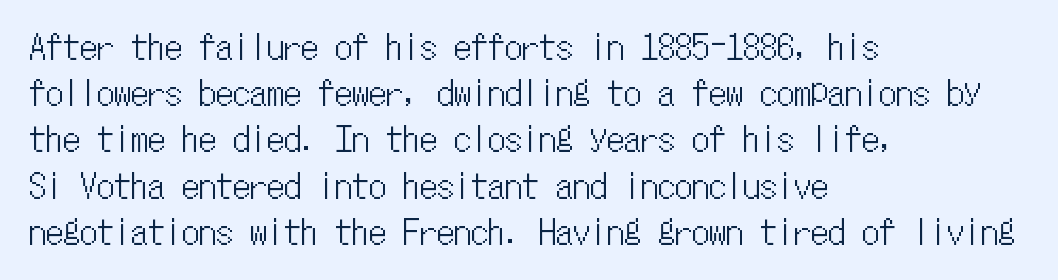
Q: Is the text italic (slanted)? A: No, it is upright.
Q: Is the text underlined? A: No.
Q: How is the paragraph aligned? A: Left-aligned.
Q: Is the spacing between letters normal or unusually wide? A: Normal.
Q: Is the spacing between lines tight, normal or loose? A: Normal.
Q: Width (condensed, normal, or wide)? A: Condensed.
Q: Stroke contrast? A: Low.
Q: x-height? A: Medium.
Q: Monospaced? A: Yes.
